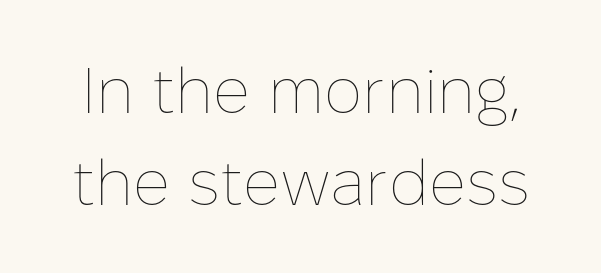
This rendering features lettering with no underline. Counters stay open thanks to moderate or lighter strokes. Looks like regular typesetting: each glyph gets only the width it needs. Does extra space separate the letters? No, they use regular spacing. The designer left line spacing at the default.
